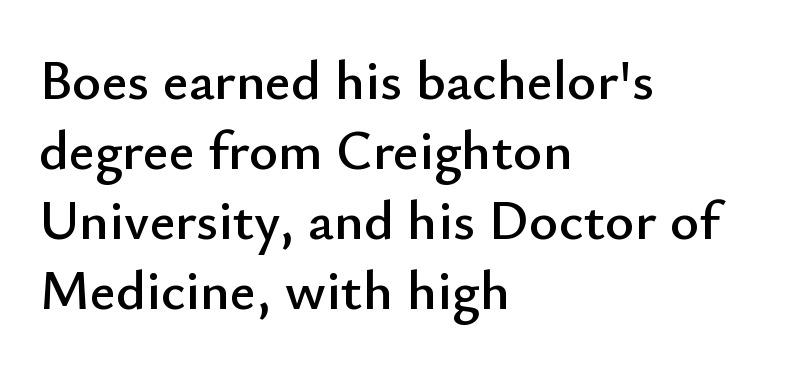
The image shows 56 px sans-serif type, upright; set left-aligned, normal line spacing (1.25x), normal letter spacing, not underlined; low stroke contrast and a small x-height.
